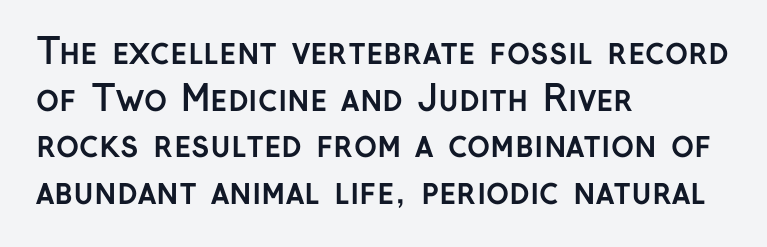
The image shows 35 px semibold sans-serif type, upright; set left-aligned, normal line spacing (1.33x), normal letter spacing, not underlined; low stroke contrast and a medium x-height.
